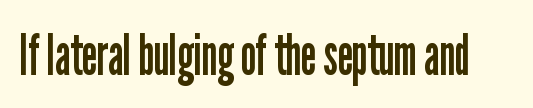
The font's upright variant was chosen for this text. Each letter keeps its own natural width here, so spacing adapts to shape. No extra tracking has been applied to these lines. Nothing sits at the stroke ends, so this counts as sans-serif. The passage shown is not underscored anywhere.
